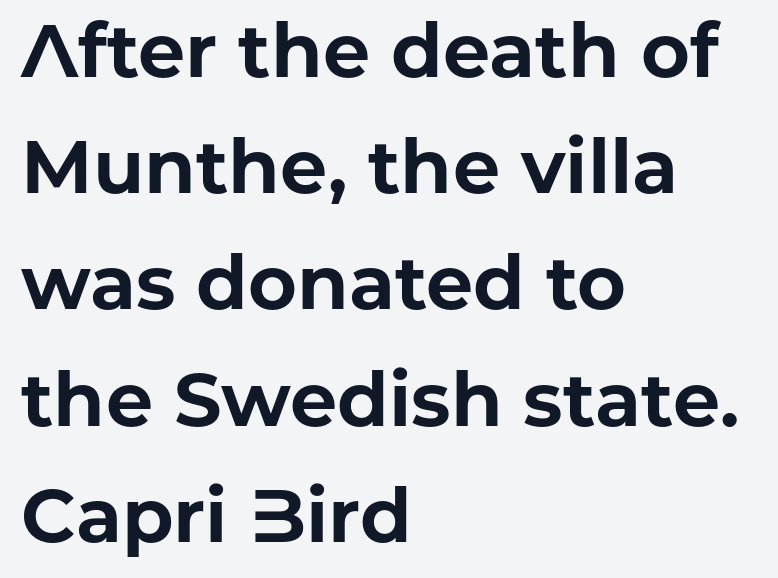
The image shows 75 px bold sans-serif type, upright; set left-aligned, normal line spacing (1.55x), normal letter spacing, not underlined; low stroke contrast and a medium x-height.
